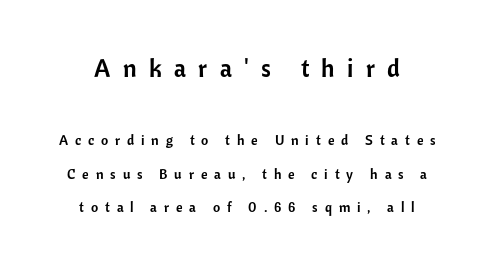
Q: Is the text italic (slanted)? A: No, it is upright.
Q: Is the text underlined? A: No.
Q: Is the spacing between letters normal or unusually wide? A: Unusually wide.
Q: Is the spacing between lines tight, normal or loose? A: Loose.
Q: Which block of text is set in a larger size, the first (top) or the second (bottom)? A: The first (top) one.
